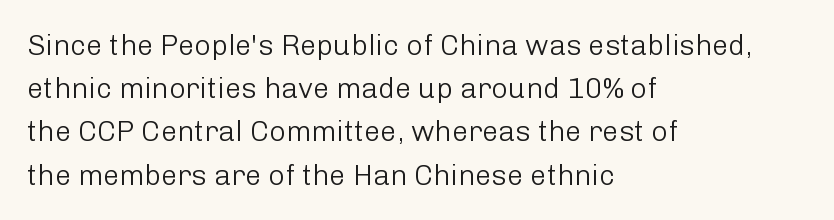
Q: Is the text bold? A: No.
Q: Is the text italic (slanted)? A: No, it is upright.
Q: Is the typeface a serif or a sans-serif typeface? A: Sans-serif.
Q: Is the text underlined? A: No.
Q: How is the paragraph aligned? A: Left-aligned.
Q: Is the spacing between letters normal or unusually wide? A: Normal.
Q: Is the spacing between lines tight, normal or loose? A: Normal.
Q: Width (condensed, normal, or wide)? A: Normal.
Q: Stroke contrast? A: Low.
Q: x-height? A: Medium.
Q: Monospaced? A: No.
